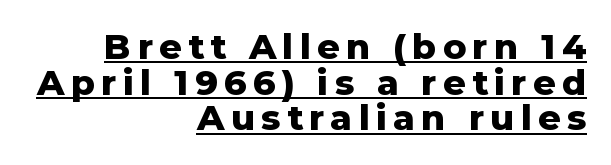
The image shows 35 px heavy sans-serif type, upright; set right-aligned, tight line spacing (1.02x), underlined; low stroke contrast and a medium x-height.
